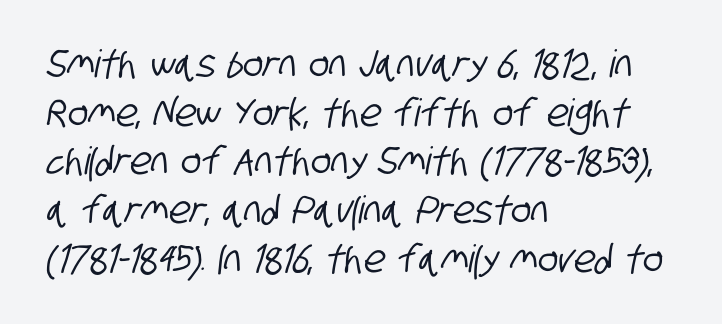
Default kerning and tracking; the words read as compact shapes. Each row of text sits above clean, open space. The paragraph has a hard left edge and a soft right edge. The lines sit at an ordinary, default distance from one another. The passage shown is typed in a proportional face where columns would drift. I'd call this a sans setting — the letters go barefoot.
